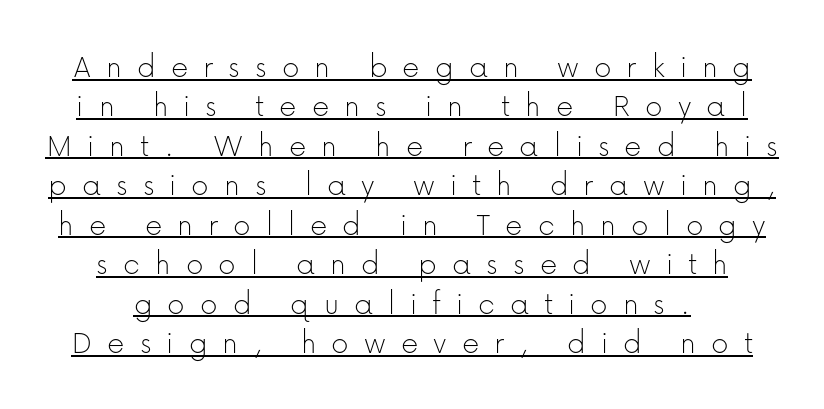
Every word sits above its own underline. Typographically, this falls in the sans-serif category. This sample has the flowing, uneven cadence of proportional lettering. This is the regular roman posture of the typeface.
